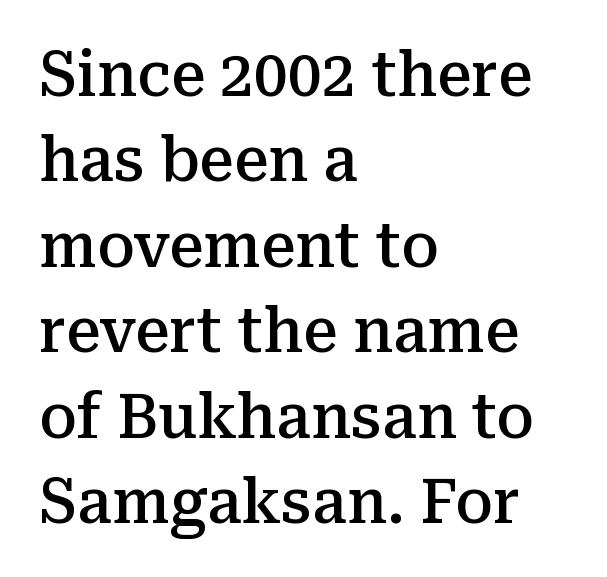
Short note: letters normally spaced. The paragraph has a hard left edge and a soft right edge. Varying glyph widths throughout — classic text-font behaviour. Each glyph is drawn with semibold strokes, heavier than normal yet not fully bold. Normally led — the rows are evenly, conventionally spaced. The passage shown is not underscored anywhere.
